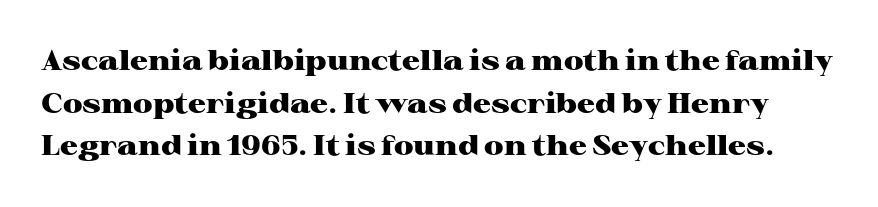
The image shows 28 px heavy, wide serif type, upright; set normal line spacing (1.52x), normal letter spacing, not underlined; high stroke contrast and a medium x-height.
